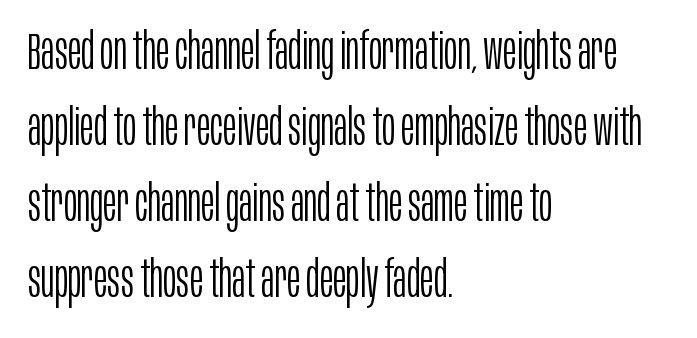
The face used here is proportionally spaced, like ordinary book or web type. One glance says typical: line gaps are just what's usual. Bold? No — there's no thickening of the strokes. This sample uses an upright cut, with every glyph sitting square on the baseline.
